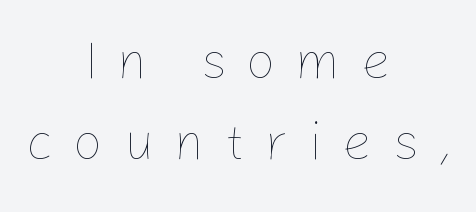
The image shows 53 px thin type, upright; set centered, normal line spacing (1.52x), unusually wide letter spacing (+0.37 em), not underlined; low stroke contrast and a medium x-height.
